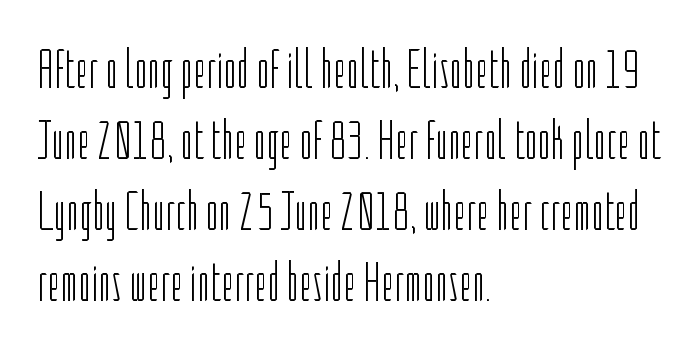
Q: Is the text bold? A: No.
Q: Is the text italic (slanted)? A: No, it is upright.
Q: Is the typeface a serif or a sans-serif typeface? A: Sans-serif.
Q: Is the text underlined? A: No.
Q: How is the paragraph aligned? A: Left-aligned.
Q: Is the spacing between letters normal or unusually wide? A: Normal.
Q: Is the spacing between lines tight, normal or loose? A: Normal.
Q: Width (condensed, normal, or wide)? A: Condensed.
Q: Stroke contrast? A: Low.
Q: x-height? A: Medium.
Q: Monospaced? A: No.
